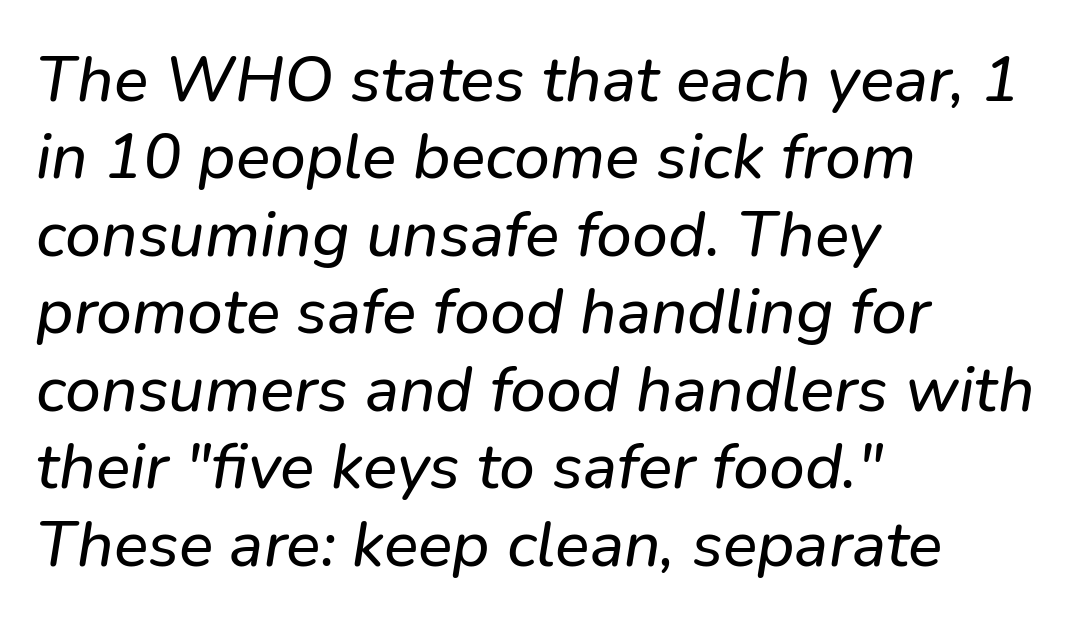
The image shows 64 px text type, italic (leaning right); set left-aligned, line spacing 1.21x, normal letter spacing, not underlined; low stroke contrast and a medium x-height.
